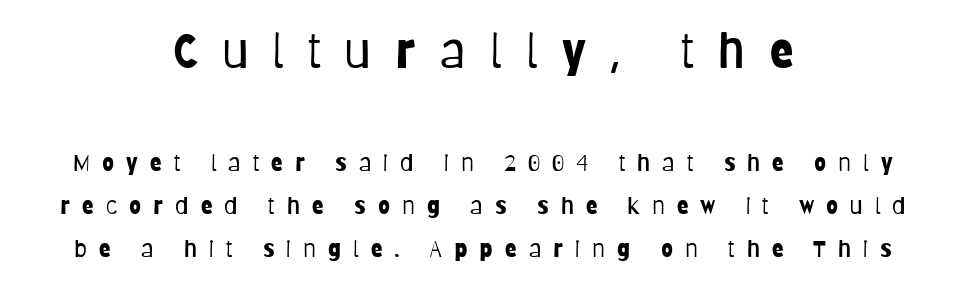
The image shows 49 px light, condensed sans-serif type, upright; set centered, line spacing 1.79x, unusually wide letter spacing (+0.5 em), not underlined; the first (top) block is 2.04x larger; low stroke contrast and a large x-height.
